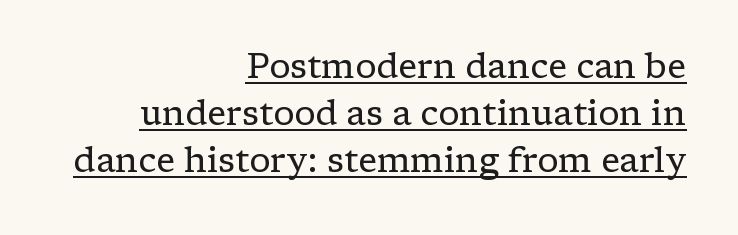
Horizontally, the lines are justified to the trailing edge only. The face used here appears with an underline applied. Italic? Not at all — the glyphs are vertical. The space between consecutive lines is moderate.
